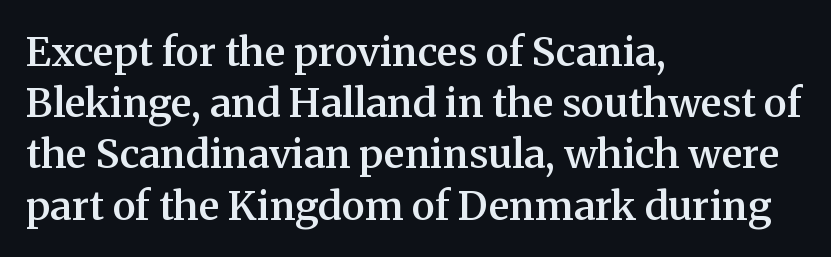
Q: Is the text bold? A: Semi-bold.
Q: Is the text italic (slanted)? A: No, it is upright.
Q: Is the typeface a serif or a sans-serif typeface? A: Serif.
Q: Is the text underlined? A: No.
Q: How is the paragraph aligned? A: Left-aligned.
Q: Is the spacing between letters normal or unusually wide? A: Normal.
Q: Is the spacing between lines tight, normal or loose? A: Normal.
Q: Width (condensed, normal, or wide)? A: Normal.
Q: Stroke contrast? A: Medium.
Q: x-height? A: Medium.
Q: Monospaced? A: No.
